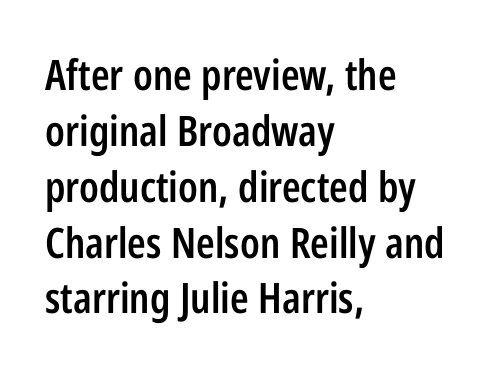
Q: Is the text bold? A: Semi-bold.
Q: Is the text italic (slanted)? A: No, it is upright.
Q: Is the typeface a serif or a sans-serif typeface? A: Sans-serif.
Q: Is the text underlined? A: No.
Q: How is the paragraph aligned? A: Left-aligned.
Q: Is the spacing between letters normal or unusually wide? A: Normal.
Q: Is the spacing between lines tight, normal or loose? A: Normal.
Q: Width (condensed, normal, or wide)? A: Condensed.
Q: Stroke contrast? A: Low.
Q: x-height? A: Medium.
Q: Monospaced? A: No.
